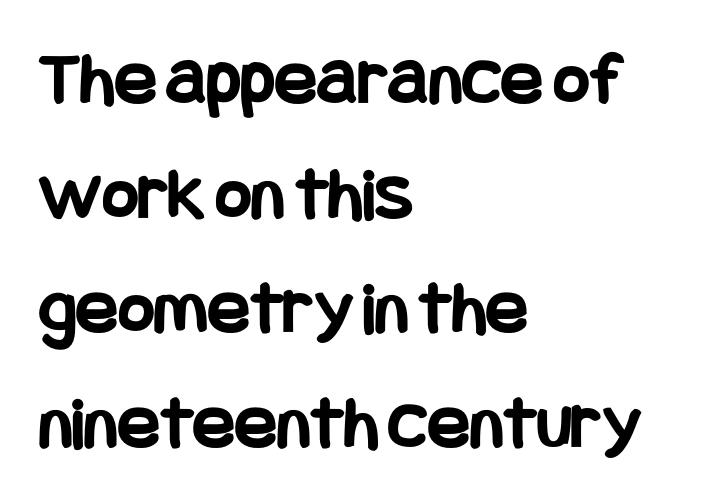
{"serif": "no", "italic": "no", "bold": "yes", "weight": "bold", "width": "condensed", "stroke_contrast": "low", "x_height": "large", "underline": "no", "align": "left", "line_spacing": "normal", "line_spacing_ratio": 1.47, "letter_spacing": "normal", "letter_spacing_em": 0.0, "glyph_px": 78}
